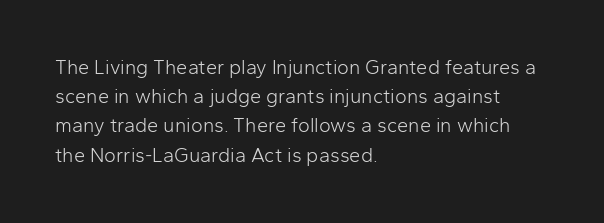
{"italic": "no", "bold": "no", "underline": "no", "align": "left", "line_spacing": "normal", "line_spacing_ratio": 1.46, "letter_spacing": "normal", "letter_spacing_em": 0.0, "glyph_px": 20}
